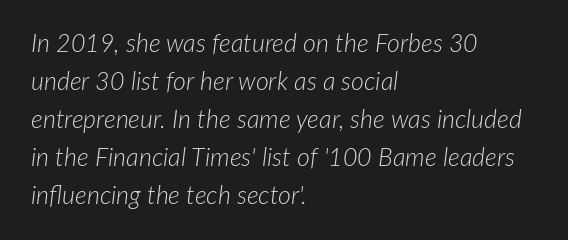
Stems here are at most as thick as an everyday book face. Between one letter and the next there's only the usual sliver of space. Rendered with sloped, italic letterforms. These lines sit exactly where default settings would place them. No word sits above an underline. This rendering uses left alignment, leaving the right contour irregular.
